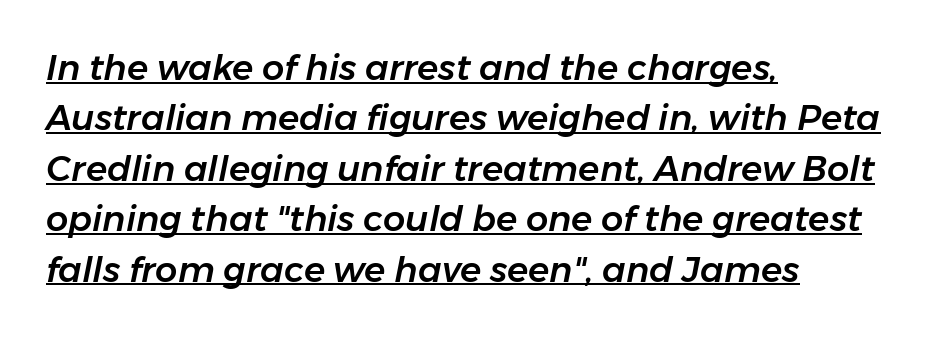
{"italic": "yes", "lean": "right", "slant_degrees": 11, "width": "normal", "stroke_contrast": "low", "x_height": "medium", "monospaced": "no", "underline": "yes", "align": "left", "line_spacing": "normal", "line_spacing_ratio": 1.44, "letter_spacing": "normal", "letter_spacing_em": 0.0, "glyph_px": 35}
